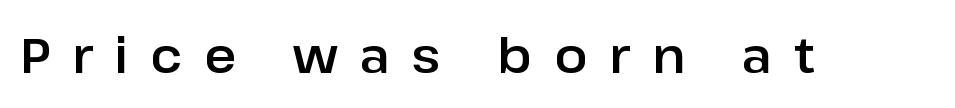
Posture: straight, roman, zero tilt. Proportional: the letters do not fall into vertical columns. Is the letter spacing exaggerated? Yes — the characters are pushed far apart. Type style note: lacks serifs.
